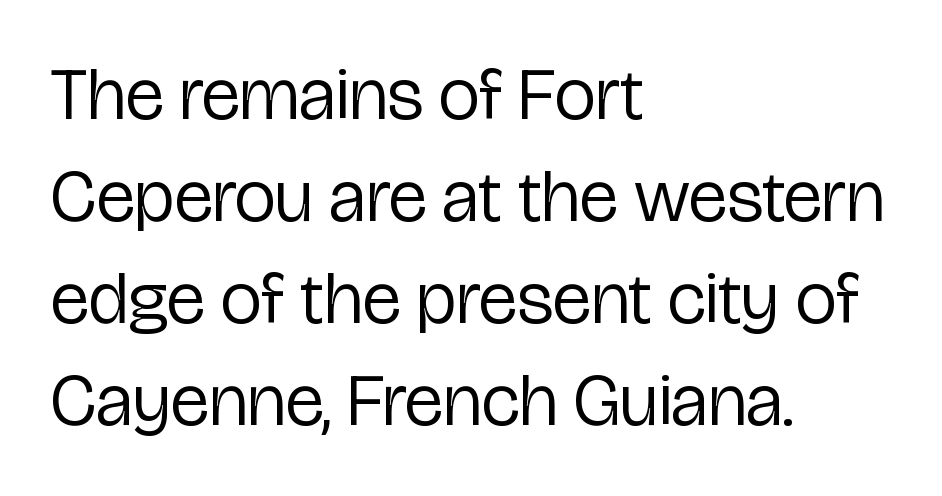
Here the designer chose a conventional face with non-uniform glyph widths. The leading is moderate, giving the passage an even texture. These lines stack with their left ends in a neat column. The string is rendered with underlining switched off.
